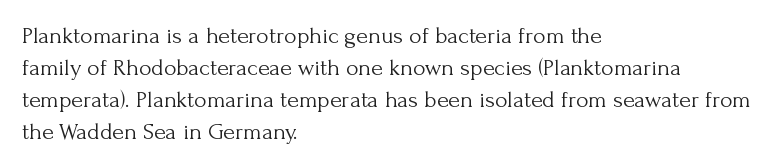
Q: Is the text bold? A: No.
Q: Is the text italic (slanted)? A: No, it is upright.
Q: Is the text underlined? A: No.
Q: How is the paragraph aligned? A: Left-aligned.
Q: Is the spacing between letters normal or unusually wide? A: Normal.
Q: Is the spacing between lines tight, normal or loose? A: Normal.
